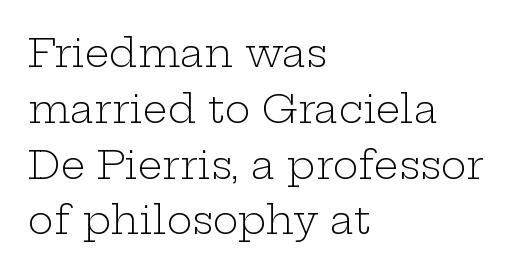
The image shows 39 px light, wide serif type, upright; set left-aligned, normal line spacing (1.43x), normal letter spacing, not underlined; low stroke contrast and a medium x-height.
